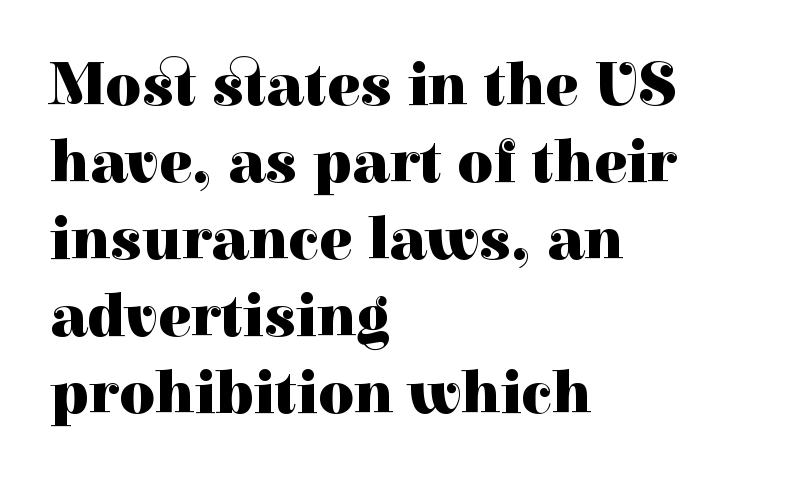
Q: Is the text bold? A: Yes.
Q: Is the text italic (slanted)? A: No, it is upright.
Q: Is the typeface a serif or a sans-serif typeface? A: Serif.
Q: Is the text underlined? A: No.
Q: How is the paragraph aligned? A: Left-aligned.
Q: Is the spacing between letters normal or unusually wide? A: Normal.
Q: Width (condensed, normal, or wide)? A: Normal.
Q: Stroke contrast? A: High.
Q: x-height? A: Medium.
Q: Monospaced? A: No.
